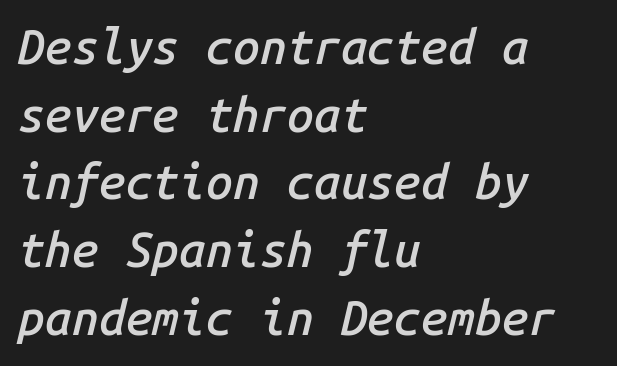
Baseline-to-baseline distance is the conventional proportion of letter height. If you drew a ruler down the left edge, every line would touch it. Every character here occupies the same horizontal width, giving the sample a typewriter-like rhythm. The baseline area is clear. The glyphs look as if they've been sheared to an angle.
